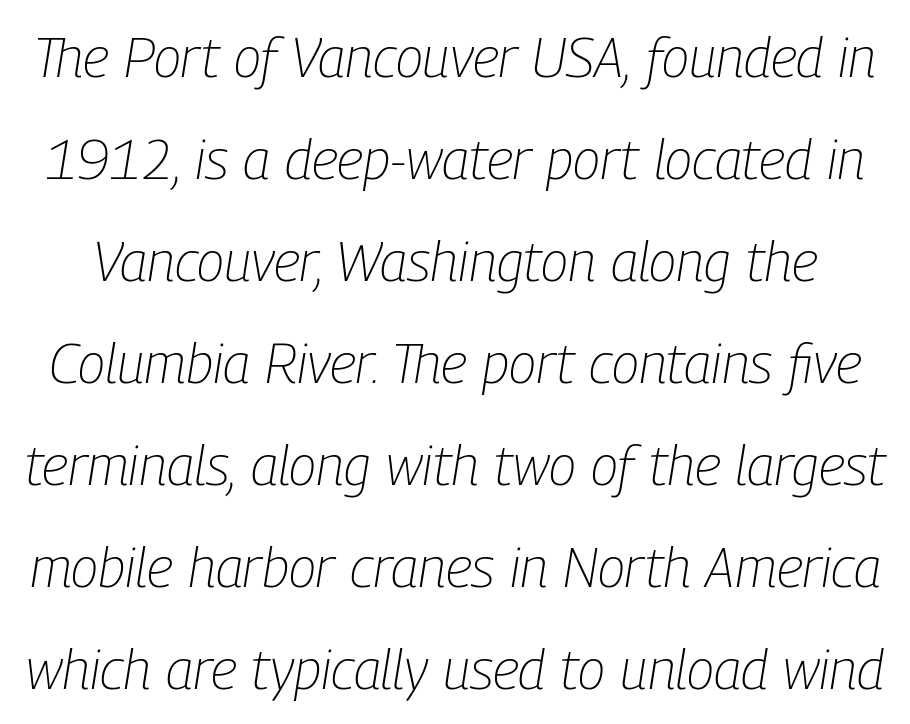
Standard letterfit; no display-style spreading of the glyphs. The face looks like a standard text weight, possibly lighter. Does the lettering tilt? It does — this is italic. Beneath every word, the page is bare. You could not count columns in this text — the font is proportionally spaced.
